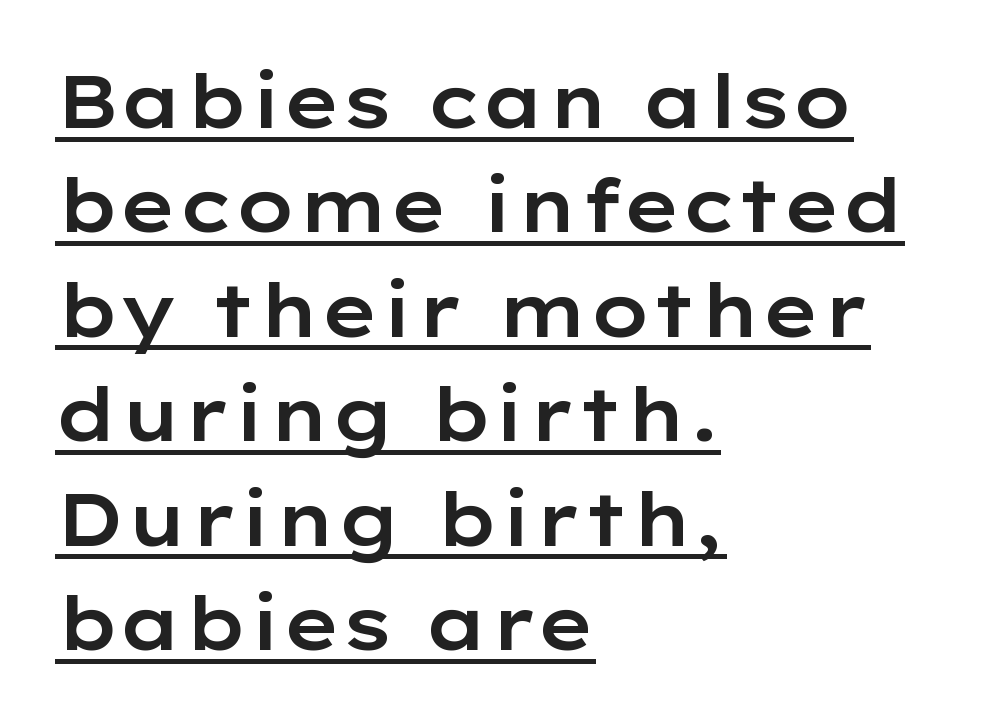
The image shows 73 px wide sans-serif type, upright; set left-aligned, normal line spacing (1.43x), normal letter spacing, underlined; low stroke contrast and a medium x-height.
